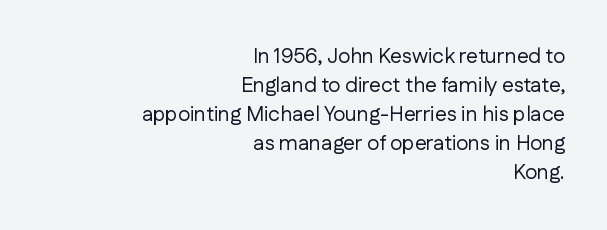
{"italic": "no", "bold": "no", "underline": "no", "align": "right", "line_spacing": "normal", "line_spacing_ratio": 1.38, "letter_spacing": "normal", "letter_spacing_em": 0.0, "glyph_px": 21}
